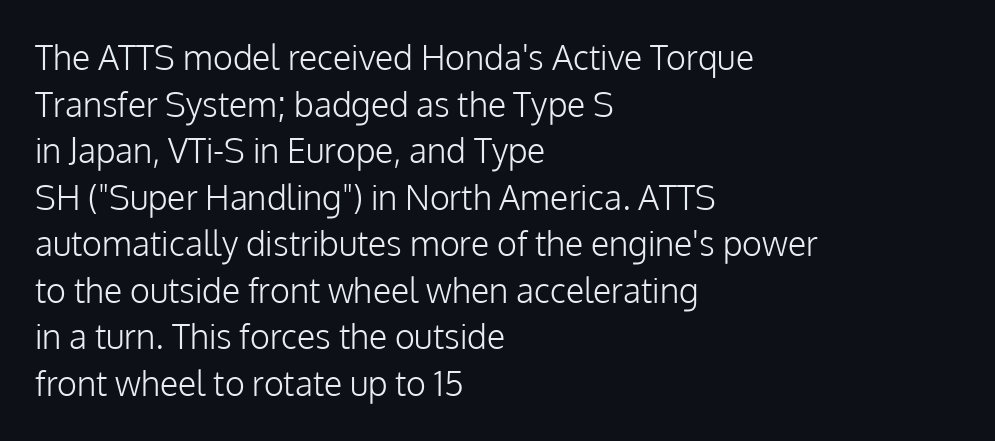
Q: Is the text bold? A: No.
Q: Is the text italic (slanted)? A: No, it is upright.
Q: Is the typeface a serif or a sans-serif typeface? A: Sans-serif.
Q: Is the text underlined? A: No.
Q: How is the paragraph aligned? A: Left-aligned.
Q: Is the spacing between letters normal or unusually wide? A: Normal.
Q: Is the spacing between lines tight, normal or loose? A: Normal.
Q: Width (condensed, normal, or wide)? A: Normal.
Q: Stroke contrast? A: Low.
Q: x-height? A: Medium.
Q: Monospaced? A: No.
